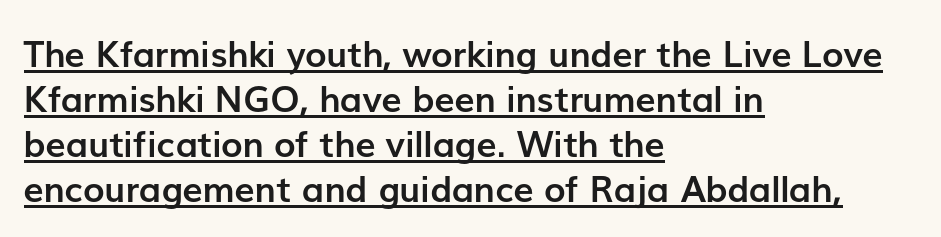
The image shows 36 px semibold sans-serif type, upright; set left-aligned, normal line spacing (1.25x), normal letter spacing, underlined; low stroke contrast and a medium x-height.
